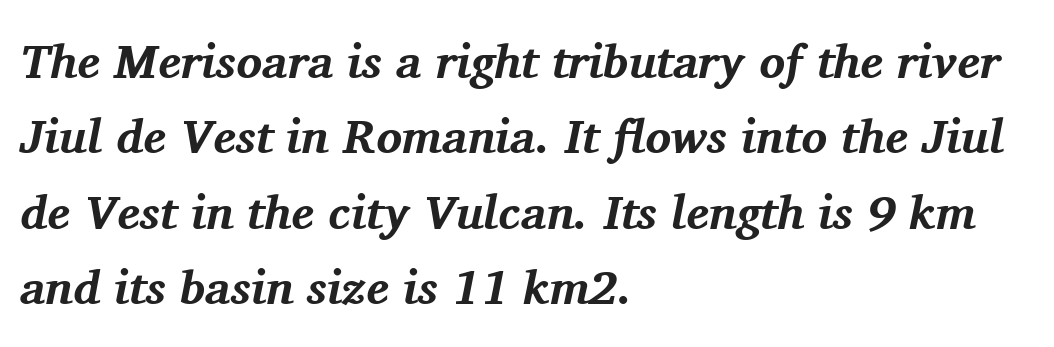
Reading down the block, your eye returns to a fixed left position each line. Descender tails drop into unmarked territory. Notice how the stems are inclined rather than vertical — that's the hallmark of italics. Inter-character spacing is left at the font's built-in metrics. Typographically, this falls in the serif category.
